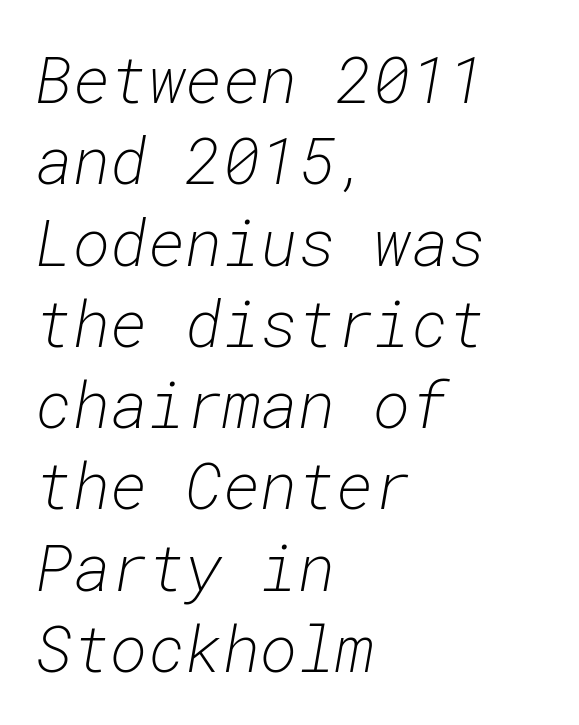
The image shows 64 px light type, italic (leaning right), monospaced; set left-aligned, normal line spacing (1.27x), normal letter spacing, not underlined; low stroke contrast and a medium x-height.
